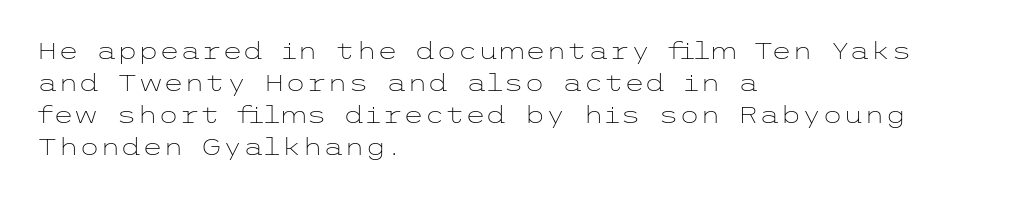
Q: Is the text bold? A: No.
Q: Is the text italic (slanted)? A: No, it is upright.
Q: Is the text underlined? A: No.
Q: How is the paragraph aligned? A: Left-aligned.
Q: Is the spacing between letters normal or unusually wide? A: Normal.
Q: Is the spacing between lines tight, normal or loose? A: Normal.
